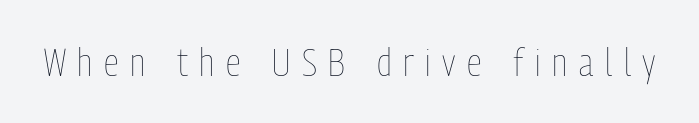
{"italic": "no", "bold": "no", "weight": "thin", "width": "condensed", "stroke_contrast": "low", "x_height": "medium", "monospaced": "no", "underline": "no", "letter_spacing": "wide", "letter_spacing_em": 0.3, "glyph_px": 39}
